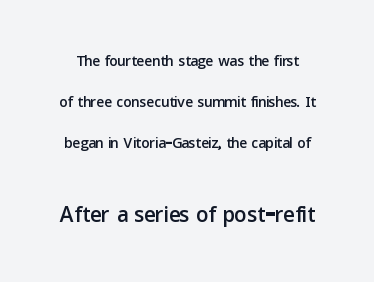
The image shows 31 px sans-serif type, upright; set loose line spacing (1.96x), normal letter spacing, not underlined; the second (bottom) block is 1.48x larger; low stroke contrast and a medium x-height.
